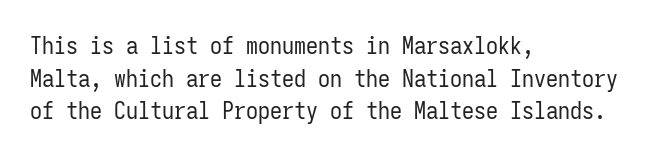
Plain, unruled lines of type. Ordinary non-slanted type is in use. Does extra space separate the letters? No, they use regular spacing. This is not heavy type; no bold has been used. These lines sit exactly where default settings would place them. Reading down the block, your eye returns to a fixed left position each line.
